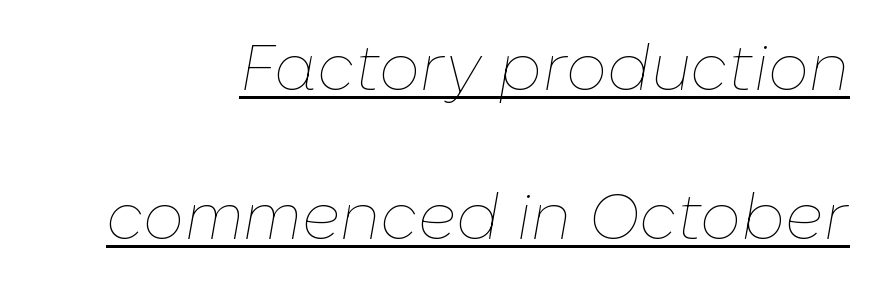
The image shows 65 px thin type, italic (leaning right); set right-aligned, loose line spacing (2.29x), normal letter spacing, underlined; low stroke contrast and a medium x-height.
